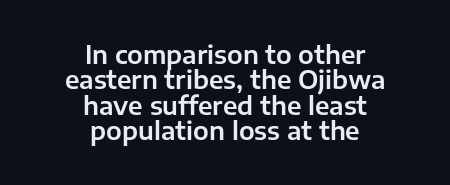
The image shows 25 px text type, upright; set centered, tight line spacing (1.02x), normal letter spacing, not underlined.
